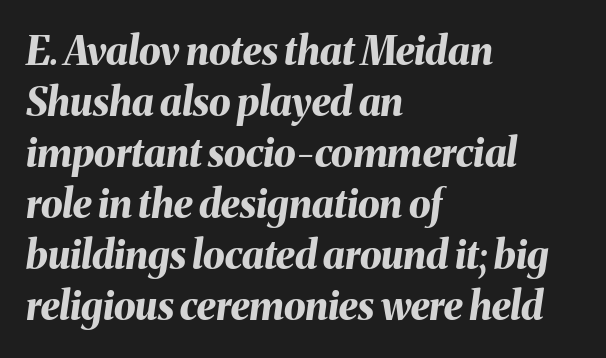
{"italic": "yes", "lean": "right", "slant_degrees": 8, "bold": "yes", "weight": "bold", "width": "normal", "stroke_contrast": "medium", "x_height": "medium", "monospaced": "no", "underline": "no", "align": "left", "line_spacing": "normal", "line_spacing_ratio": 1.31, "letter_spacing": "normal", "letter_spacing_em": 0.0, "glyph_px": 39}
